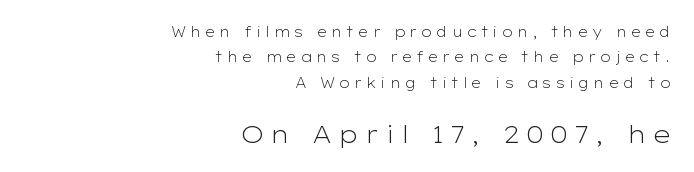
{"italic": "no", "bold": "no", "underline": "no", "align": "right", "line_spacing_ratio": 1.82, "letter_spacing": "wide", "letter_spacing_em": 0.26, "larger_block": "second", "size_ratio": 1.71, "glyph_px": 24}
